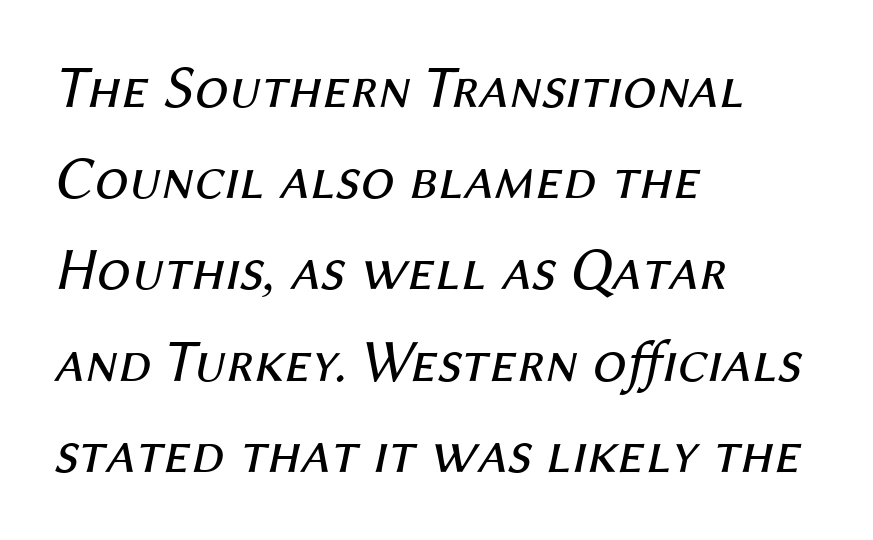
{"italic": "yes", "lean": "right", "slant_degrees": 12, "bold": "no", "weight": "regular", "width": "normal", "stroke_contrast": "medium", "x_height": "medium", "monospaced": "no", "underline": "no", "align": "left", "line_spacing": "normal", "line_spacing_ratio": 1.52, "letter_spacing": "normal", "letter_spacing_em": 0.0, "glyph_px": 60}
